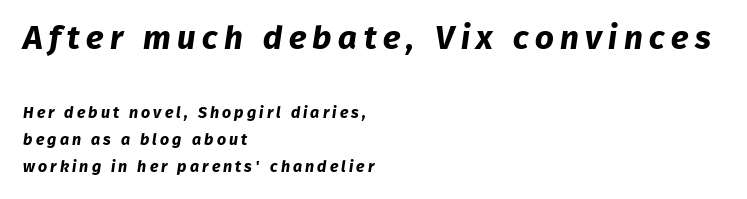
You could not count columns in this text — the font is proportionally spaced. The foot of each line stays bare and open. Interline gaps are of average width in this sample. Visually the block forms a straight wall on the left and a jagged coastline on the right. These two chunks differ in scale, with the top chunk taking the larger measure. Typesetter's note: full bold, strokes at maximum text heaviness.
